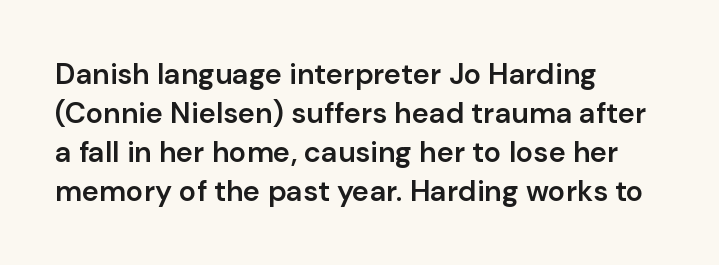
The image shows 29 px semibold sans-serif type, upright; set left-aligned, normal line spacing (1.34x), normal letter spacing, not underlined; low stroke contrast and a medium x-height.
